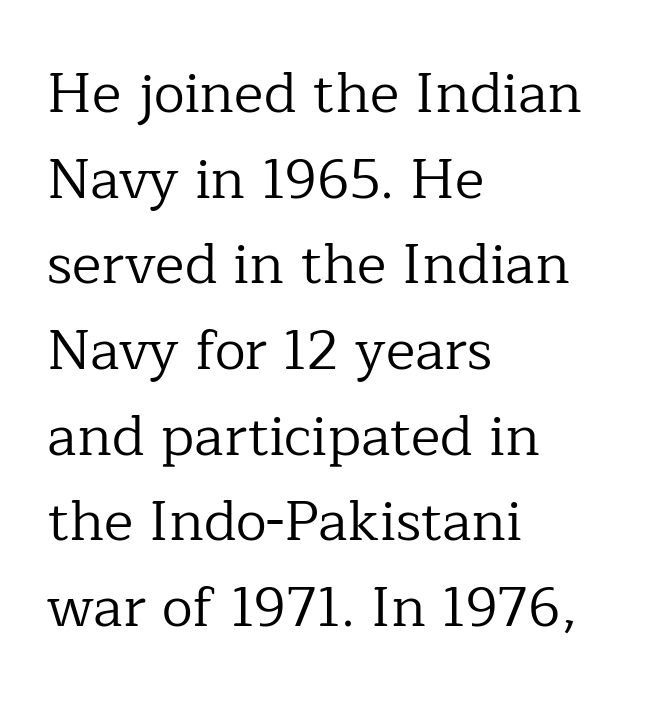
In terms of posture, this sample is upright. The specimen omits any rule beneath the text block's lines. Is there much room between lines? A standard amount, neither cramped nor airy. Is this a heavy cut? Hardly; it is regular or lighter. The letters advance in unequal steps, a hallmark of proportional type. Little horizontal feet cap the strokes, marking this as serif type.
